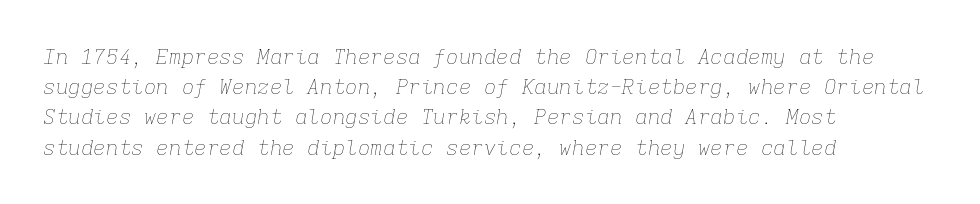
Q: Is the text bold? A: No.
Q: Is the text italic (slanted)? A: Yes, it leans right by about 9 degrees.
Q: Is the text underlined? A: No.
Q: How is the paragraph aligned? A: Left-aligned.
Q: Is the spacing between letters normal or unusually wide? A: Normal.
Q: Is the spacing between lines tight, normal or loose? A: Normal.
